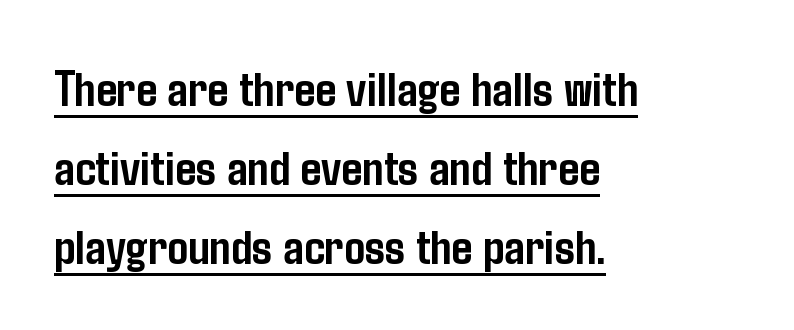
Is there any slant? The stems are plumb. Heft: maximum for text — a bold. The face used here is a sans, in the tradition of grotesques and geometrics. Visually the block forms a straight wall on the left and a jagged coastline on the right. The letters sit at their default tracking, neither squeezed nor spread. In terms of leading, this rendering sits right in the middle.
